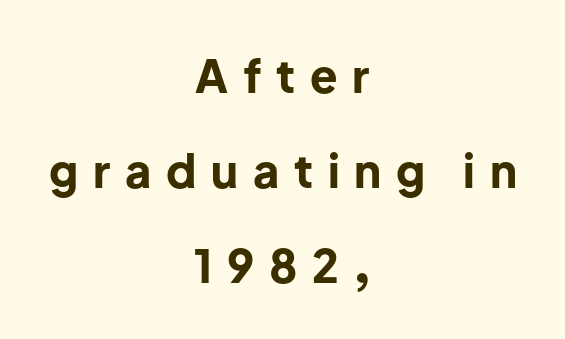
Q: Is the text bold? A: Yes.
Q: Is the text italic (slanted)? A: No, it is upright.
Q: Is the typeface a serif or a sans-serif typeface? A: Sans-serif.
Q: Is the text underlined? A: No.
Q: How is the paragraph aligned? A: Centered.
Q: Is the spacing between letters normal or unusually wide? A: Unusually wide.
Q: Is the spacing between lines tight, normal or loose? A: Loose.
Q: Width (condensed, normal, or wide)? A: Normal.
Q: Stroke contrast? A: Low.
Q: x-height? A: Medium.
Q: Monospaced? A: No.
